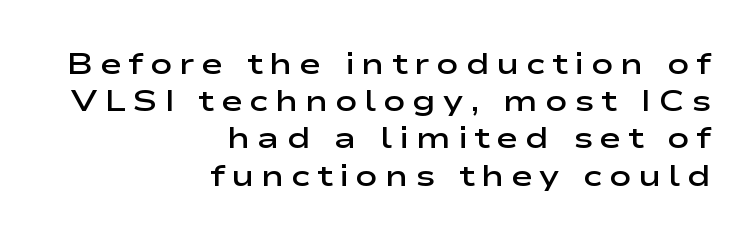
The image shows 30 px semibold, wide sans-serif type, upright; set right-aligned, line spacing 1.24x, unusually wide letter spacing (+0.22 em), not underlined; low stroke contrast and a medium x-height.
